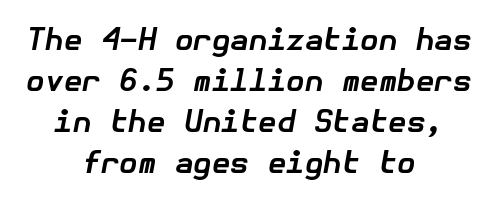
Q: Is the text bold? A: Yes.
Q: Is the text italic (slanted)? A: Yes, it leans right by about 10 degrees.
Q: Is the text underlined? A: No.
Q: How is the paragraph aligned? A: Centered.
Q: Is the spacing between letters normal or unusually wide? A: Normal.
Q: Is the spacing between lines tight, normal or loose? A: Normal.
Q: Width (condensed, normal, or wide)? A: Normal.
Q: Stroke contrast? A: Low.
Q: x-height? A: Medium.
